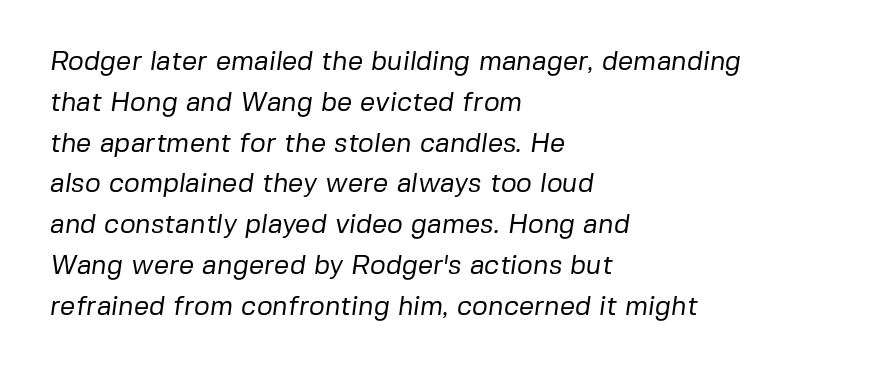
The image shows 27 px text type; set left-aligned, normal line spacing (1.51x), normal letter spacing, not underlined.
